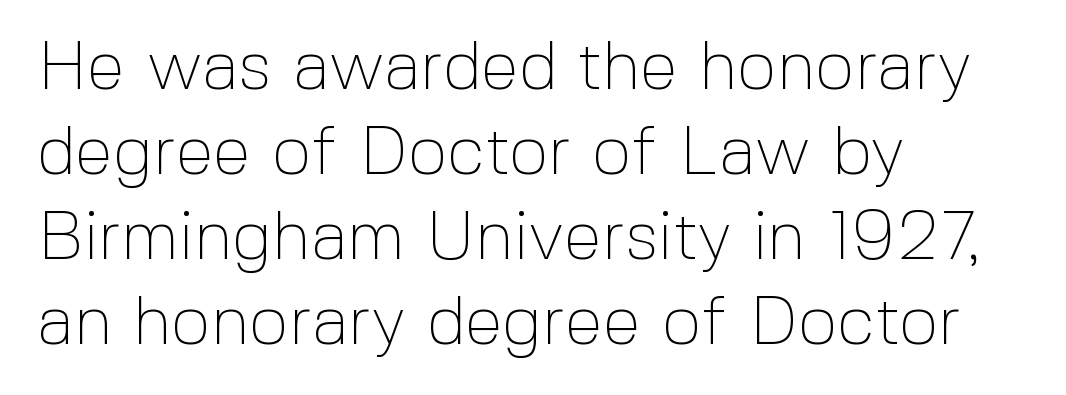
The image shows 69 px thin sans-serif type, upright; set left-aligned, line spacing 1.23x, normal letter spacing, not underlined; a medium x-height.
